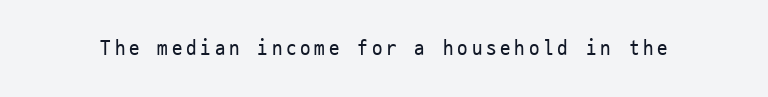
Q: Is the text bold? A: No.
Q: Is the text italic (slanted)? A: No, it is upright.
Q: Is the text underlined? A: No.
